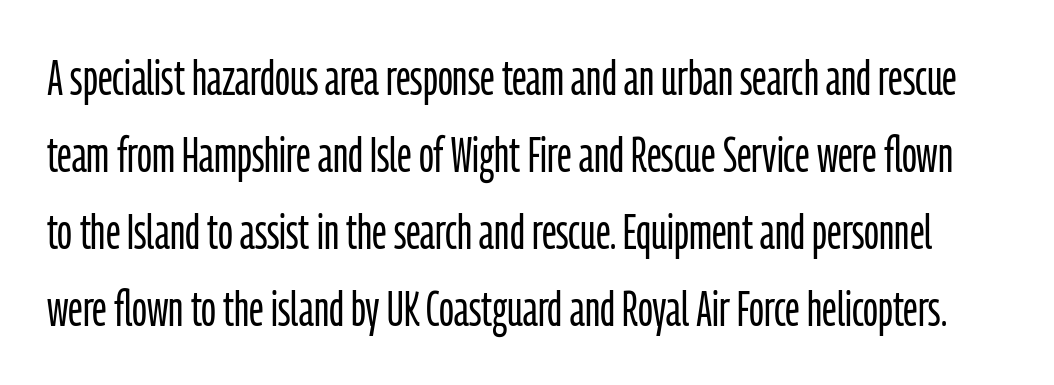
{"serif": "no", "italic": "no", "bold": "no", "weight": "light", "width": "condensed", "stroke_contrast": "low", "x_height": "medium", "monospaced": "no", "underline": "no", "line_spacing": "normal", "line_spacing_ratio": 1.57, "letter_spacing": "normal", "letter_spacing_em": 0.0, "glyph_px": 49}
